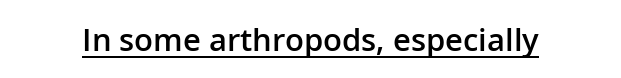
{"serif": "no", "italic": "no", "bold": "semi", "weight": "semibold", "width": "normal", "stroke_contrast": "low", "x_height": "medium", "monospaced": "no", "underline": "yes", "letter_spacing": "normal", "letter_spacing_em": 0.0, "glyph_px": 31}
